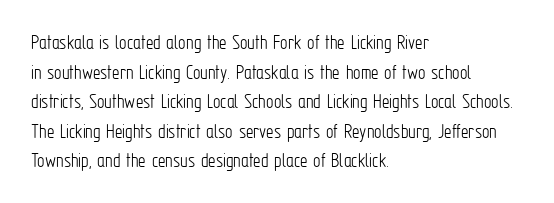
{"italic": "no", "bold": "no", "underline": "no", "align": "left", "line_spacing": "normal", "line_spacing_ratio": 1.41, "letter_spacing": "normal", "letter_spacing_em": 0.0, "glyph_px": 21}
